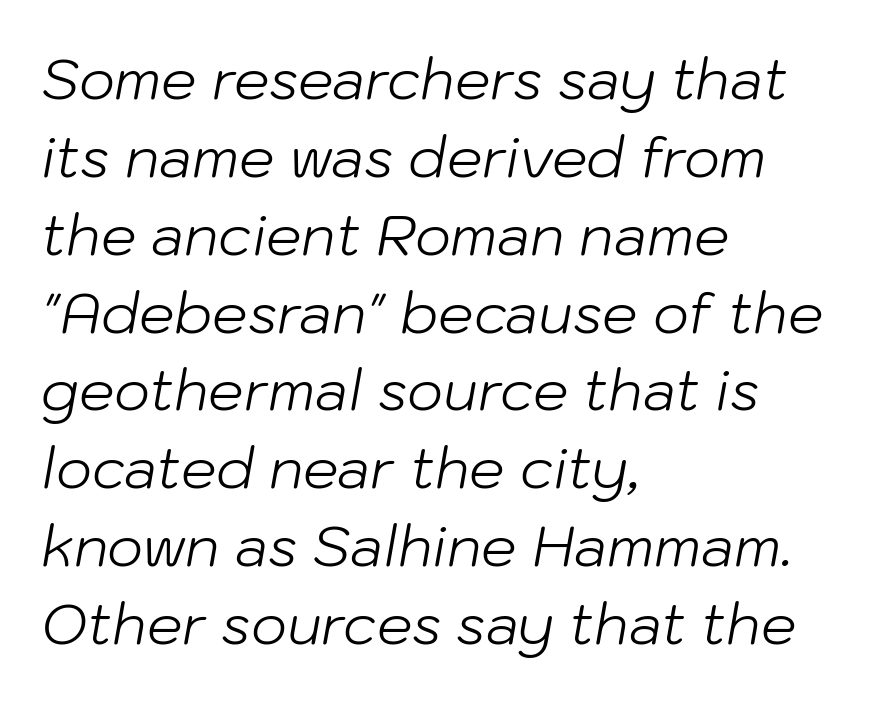
Compared with a typical body face, this is equally light or lighter still. Beneath every word, the page is bare. The whole block is typeset with a tilt. Vertical spacing — default. Proportional: the letters do not fall into vertical columns. Short note: letters normally spaced.
